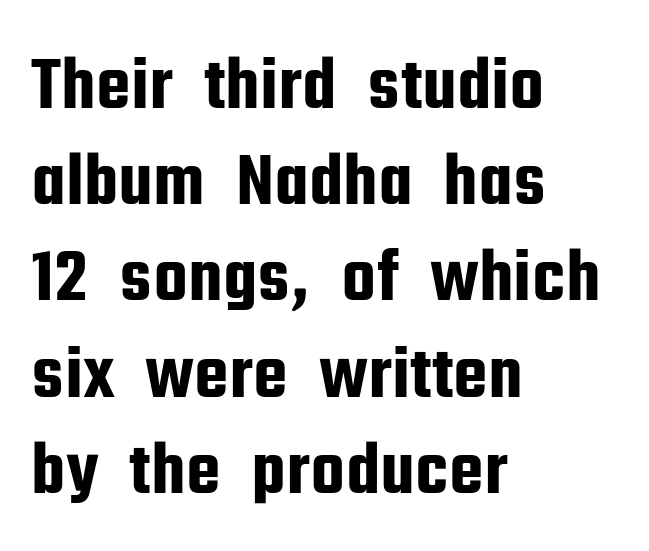
The string is rendered with underlining switched off. Evenly set lines give the paragraph a standard silhouette. Look at the tracking — it's just the regular setting, nothing added. Posture: straight, roman, zero tilt. Layout note: lines flush left.
